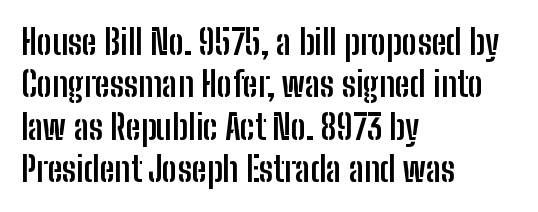
The image shows 34 px semibold, condensed sans-serif type, upright; set left-aligned, normal line spacing (1.25x), normal letter spacing, not underlined; low stroke contrast and a medium x-height.
